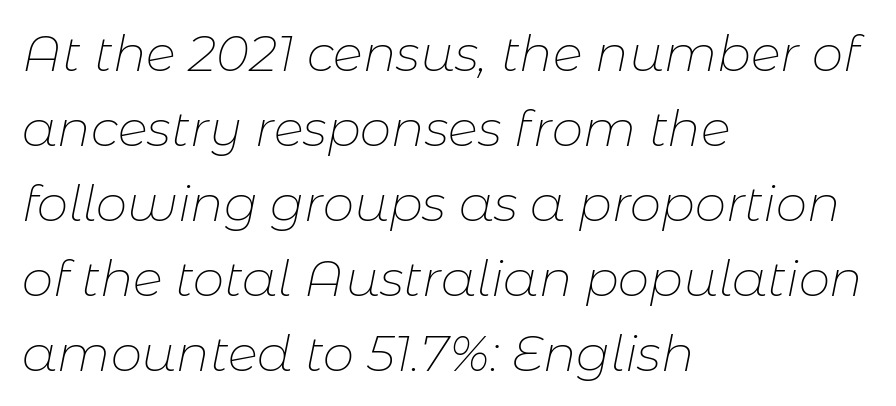
{"italic": "yes", "lean": "right", "slant_degrees": 11, "bold": "no", "weight": "thin", "width": "normal", "stroke_contrast": "low", "x_height": "medium", "monospaced": "no", "underline": "no", "align": "left", "line_spacing": "normal", "line_spacing_ratio": 1.5, "letter_spacing": "normal", "letter_spacing_em": 0.0, "glyph_px": 50}
